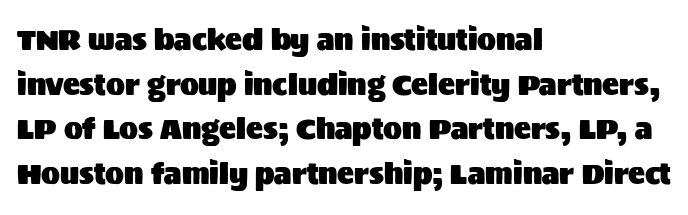
The image shows 28 px sans-serif type, upright; set left-aligned, normal line spacing (1.59x), normal letter spacing, not underlined; medium stroke contrast and a large x-height.
